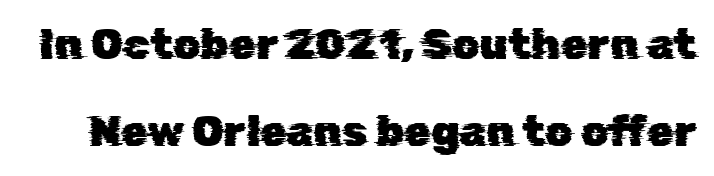
{"serif": "no", "width": "normal", "stroke_contrast": "low", "x_height": "medium", "monospaced": "no", "underline": "no", "line_spacing": "loose", "line_spacing_ratio": 2.03, "letter_spacing": "normal", "letter_spacing_em": 0.0, "glyph_px": 43}
